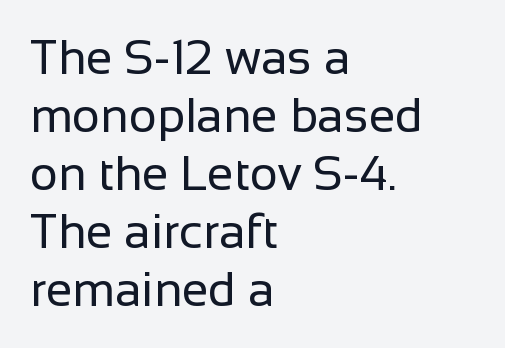
The image shows 48 px regular-weight sans-serif type, upright; set left-aligned, line spacing 1.21x, normal letter spacing, not underlined; low stroke contrast and a medium x-height.
